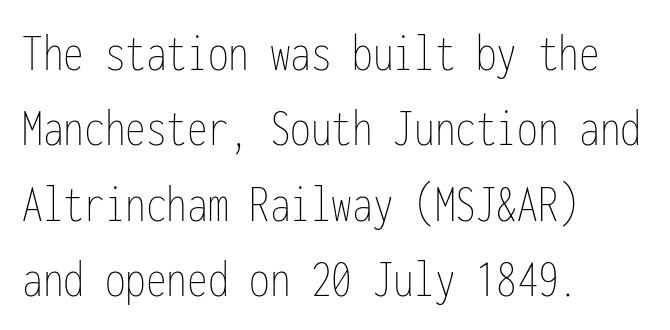
Q: Is the text bold? A: No.
Q: Is the text italic (slanted)? A: No, it is upright.
Q: Is the text underlined? A: No.
Q: How is the paragraph aligned? A: Left-aligned.
Q: Is the spacing between letters normal or unusually wide? A: Normal.
Q: Is the spacing between lines tight, normal or loose? A: Normal.
Q: Width (condensed, normal, or wide)? A: Condensed.
Q: Stroke contrast? A: Low.
Q: x-height? A: Medium.
Q: Monospaced? A: Yes.
